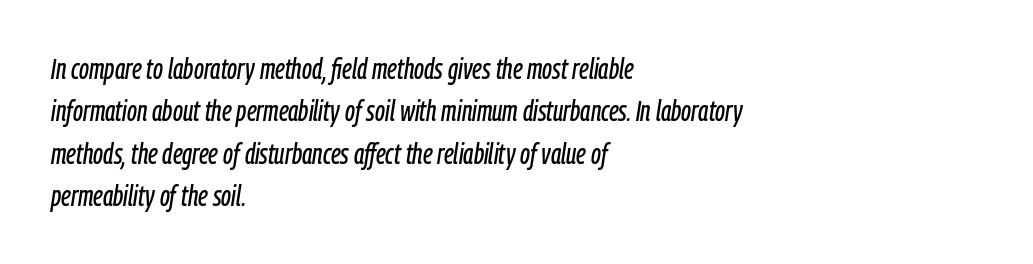
The image shows 28 px condensed type, italic (leaning right); set left-aligned, normal line spacing (1.51x), normal letter spacing, not underlined; low stroke contrast and a medium x-height.
